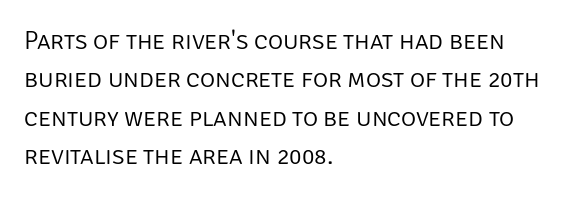
{"italic": "no", "bold": "no", "underline": "no", "align": "left", "line_spacing": "normal", "line_spacing_ratio": 1.48, "letter_spacing": "normal", "letter_spacing_em": 0.0, "glyph_px": 26}
